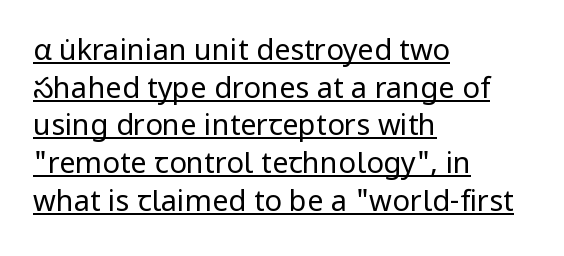
Unbolded letterforms with no extra heft. Proportional: the letters do not fall into vertical columns. The glyphs are accompanied by a horizontal stroke just below them. In CSS terms this would be text-align: left. The block of text has a typical density, with ordinary space between rows. The letterforms sit shoulder to shoulder at normal distance.
